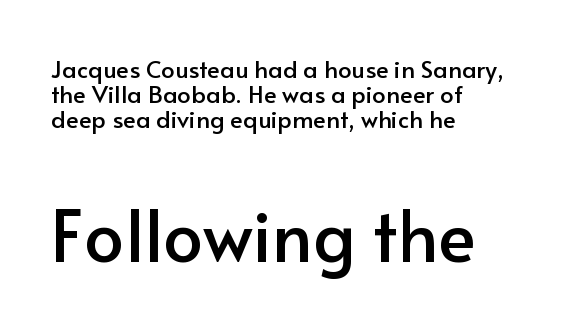
{"serif": "no", "italic": "no", "width": "normal", "stroke_contrast": "low", "x_height": "small", "monospaced": "no", "underline": "no", "align": "left", "line_spacing": "tight", "line_spacing_ratio": 1.04, "letter_spacing": "normal", "letter_spacing_em": 0.0, "larger_block": "second", "size_ratio": 2.96, "glyph_px": 71}
